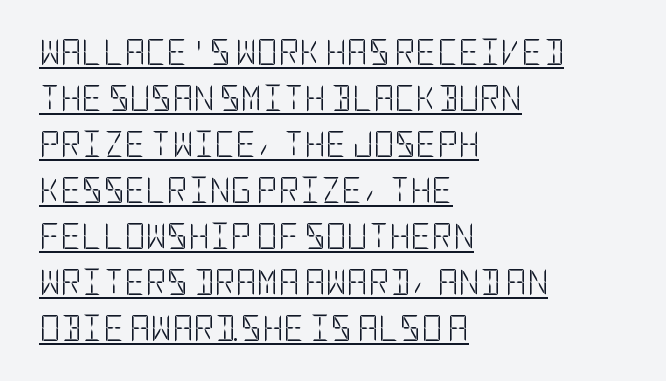
The image shows 26 px text type, upright; set left-aligned, line spacing 1.77x, normal letter spacing, underlined.
